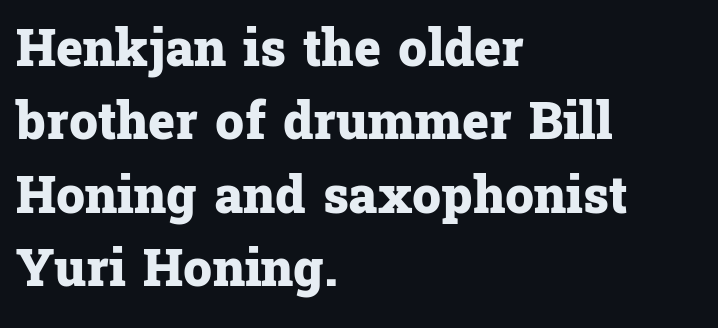
{"serif": "yes", "italic": "no", "bold": "yes", "weight": "heavy", "width": "normal", "stroke_contrast": "low", "x_height": "medium", "monospaced": "no", "underline": "no", "align": "left", "line_spacing": "normal", "line_spacing_ratio": 1.44, "letter_spacing": "normal", "letter_spacing_em": 0.0, "glyph_px": 51}
